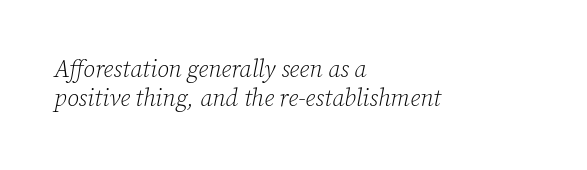
Q: Is the text bold? A: No.
Q: Is the text italic (slanted)? A: Yes, it leans right by about 12 degrees.
Q: Is the text underlined? A: No.
Q: How is the paragraph aligned? A: Left-aligned.
Q: Is the spacing between letters normal or unusually wide? A: Normal.
